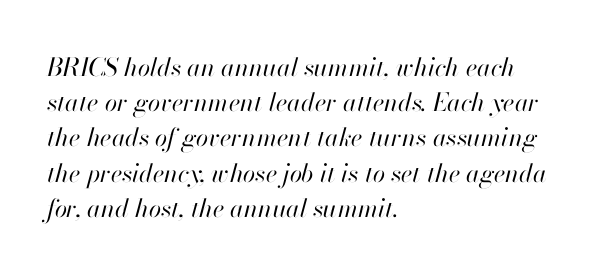
Q: Is the text bold? A: No.
Q: Is the text italic (slanted)? A: Yes, it leans right by about 13 degrees.
Q: Is the text underlined? A: No.
Q: How is the paragraph aligned? A: Left-aligned.
Q: Is the spacing between letters normal or unusually wide? A: Normal.
Q: Is the spacing between lines tight, normal or loose? A: Normal.
